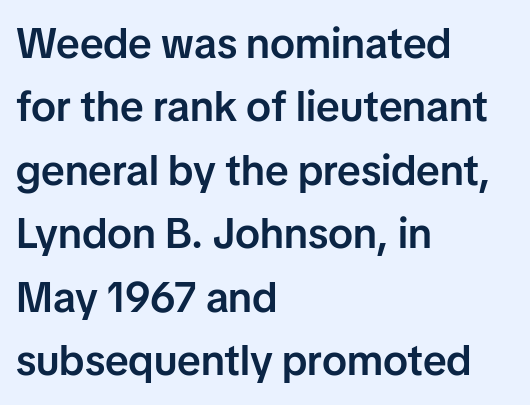
Q: Is the text bold? A: Semi-bold.
Q: Is the text italic (slanted)? A: No, it is upright.
Q: Is the typeface a serif or a sans-serif typeface? A: Sans-serif.
Q: Is the text underlined? A: No.
Q: How is the paragraph aligned? A: Left-aligned.
Q: Is the spacing between letters normal or unusually wide? A: Normal.
Q: Is the spacing between lines tight, normal or loose? A: Normal.
Q: Width (condensed, normal, or wide)? A: Normal.
Q: Stroke contrast? A: Low.
Q: x-height? A: Medium.
Q: Monospaced? A: No.
